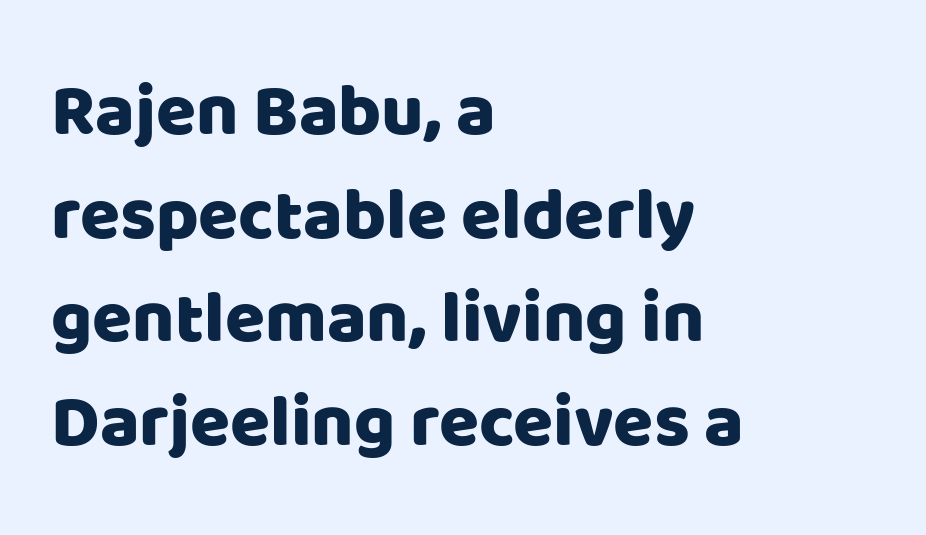
{"serif": "no", "italic": "no", "width": "normal", "stroke_contrast": "low", "x_height": "large", "monospaced": "no", "underline": "no", "align": "left", "line_spacing": "normal", "line_spacing_ratio": 1.42, "letter_spacing": "normal", "letter_spacing_em": 0.0, "glyph_px": 73}
